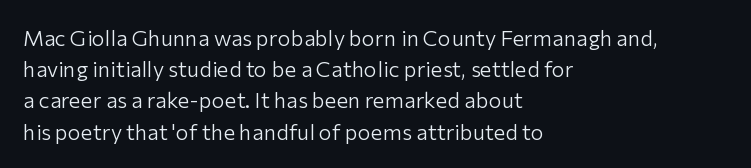
Every row of glyphs begins at an identical x-position on the left. The typesetting does not lean heavy: it is not bold. One glance says typical: line gaps are just what's usual. Underlining? Definitely not there.
